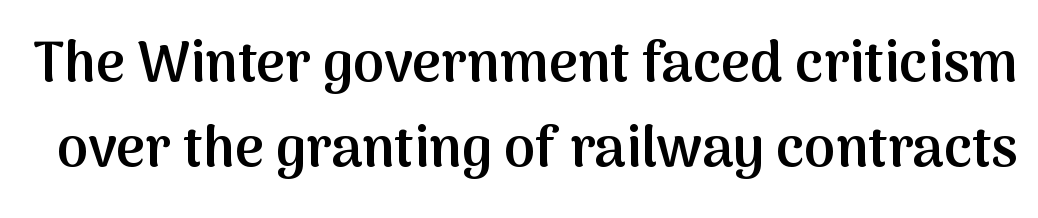
{"serif": "no", "italic": "no", "bold": "semi", "weight": "semibold", "width": "normal", "stroke_contrast": "medium", "x_height": "medium", "monospaced": "no", "underline": "no", "line_spacing": "normal", "line_spacing_ratio": 1.51, "letter_spacing": "normal", "letter_spacing_em": 0.0, "glyph_px": 56}
